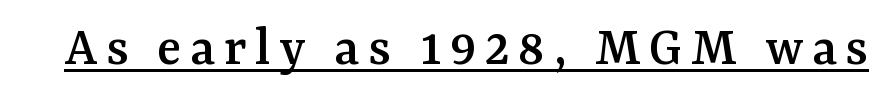
{"serif": "yes", "italic": "no", "width": "normal", "stroke_contrast": "medium", "x_height": "medium", "monospaced": "no", "underline": "yes", "glyph_px": 57}
